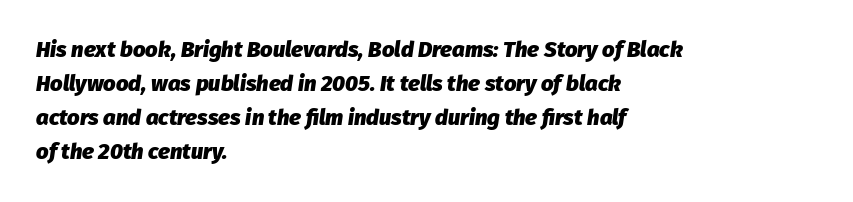
The image shows 22 px bold type, italic (leaning right); set left-aligned, normal line spacing (1.55x), normal letter spacing, not underlined.
